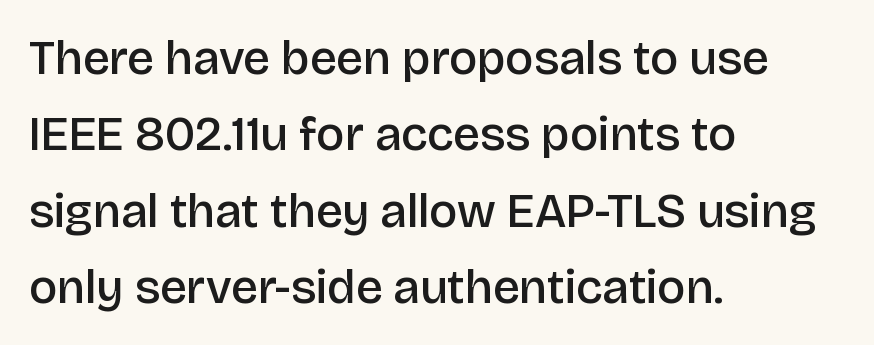
{"serif": "no", "italic": "no", "bold": "semi", "weight": "semibold", "width": "normal", "stroke_contrast": "low", "x_height": "large", "monospaced": "no", "underline": "no", "align": "left", "line_spacing": "normal", "line_spacing_ratio": 1.59, "letter_spacing": "normal", "letter_spacing_em": 0.0, "glyph_px": 48}
